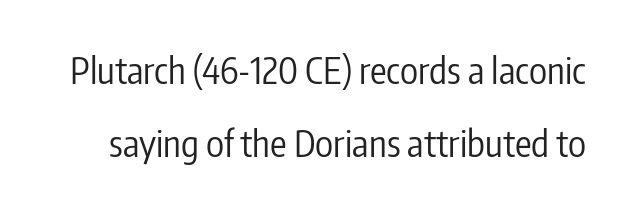
The image shows 37 px regular-weight, condensed sans-serif type, upright; set loose line spacing (1.98x), normal letter spacing, not underlined; low stroke contrast and a medium x-height.
